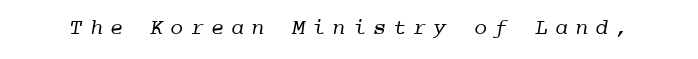
The image shows 22 px text type; set unusually wide letter spacing (+0.32 em), not underlined.
